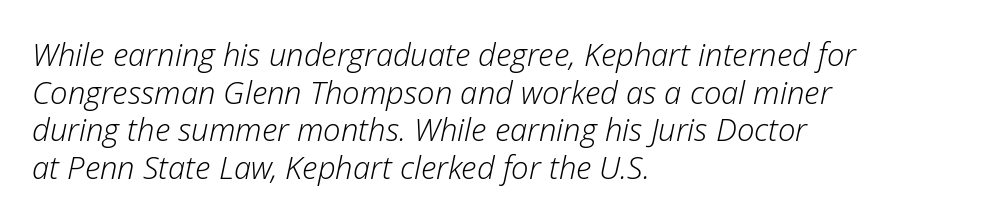
Q: Is the text bold? A: No.
Q: Is the text italic (slanted)? A: Yes, it leans right by about 12 degrees.
Q: Is the text underlined? A: No.
Q: How is the paragraph aligned? A: Left-aligned.
Q: Is the spacing between letters normal or unusually wide? A: Normal.
Q: Width (condensed, normal, or wide)? A: Normal.
Q: Stroke contrast? A: Low.
Q: x-height? A: Medium.
Q: Monospaced? A: No.
